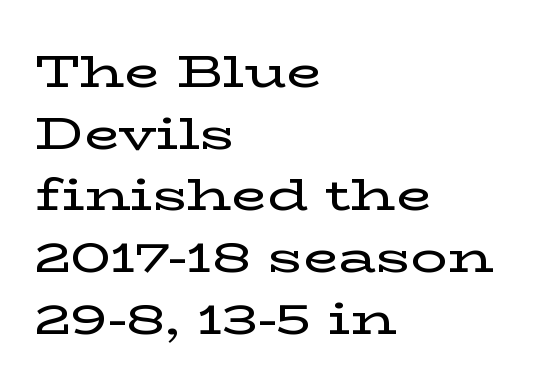
{"serif": "yes", "italic": "no", "width": "wide", "stroke_contrast": "low", "x_height": "medium", "monospaced": "no", "underline": "no", "align": "left", "line_spacing": "normal", "line_spacing_ratio": 1.34, "letter_spacing": "normal", "letter_spacing_em": 0.0, "glyph_px": 46}
